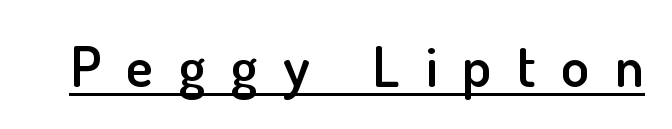
Q: Is the text bold? A: Semi-bold.
Q: Is the text italic (slanted)? A: No, it is upright.
Q: Is the typeface a serif or a sans-serif typeface? A: Sans-serif.
Q: Is the text underlined? A: Yes.
Q: Is the spacing between letters normal or unusually wide? A: Unusually wide.
Q: Width (condensed, normal, or wide)? A: Normal.
Q: Stroke contrast? A: Low.
Q: x-height? A: Small.
Q: Monospaced? A: No.
